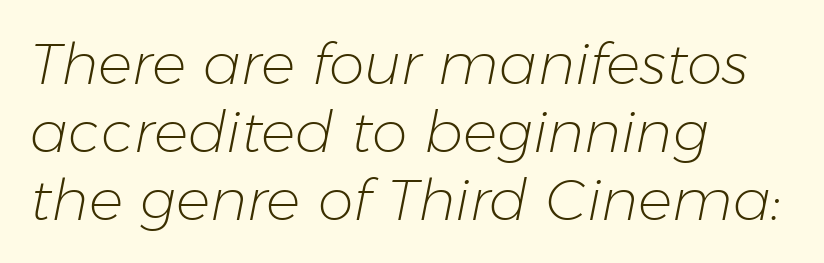
Q: Is the text bold? A: No.
Q: Is the text italic (slanted)? A: Yes, it leans right by about 11 degrees.
Q: Is the text underlined? A: No.
Q: How is the paragraph aligned? A: Left-aligned.
Q: Is the spacing between letters normal or unusually wide? A: Normal.
Q: Width (condensed, normal, or wide)? A: Normal.
Q: Stroke contrast? A: Low.
Q: x-height? A: Medium.
Q: Monospaced? A: No.
